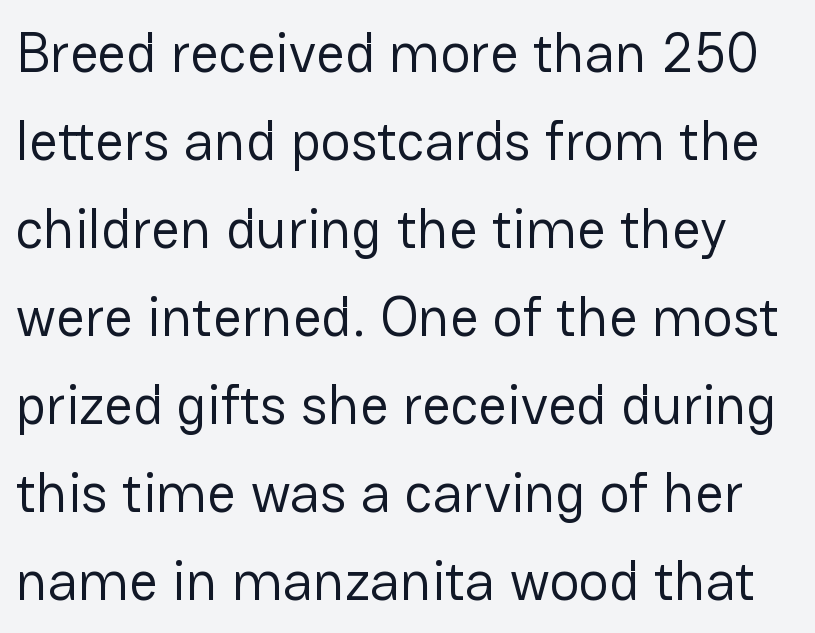
The image shows 56 px regular-weight sans-serif type, upright; set normal line spacing (1.57x), normal letter spacing, not underlined; low stroke contrast and a medium x-height.
